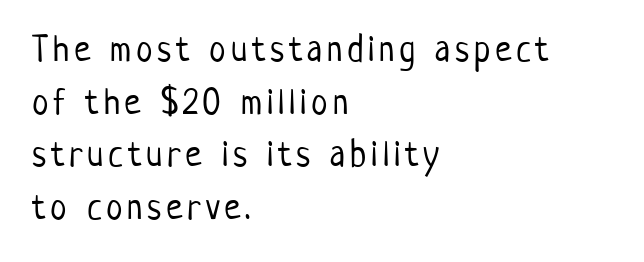
{"serif": "no", "italic": "no", "bold": "no", "weight": "light", "width": "condensed", "stroke_contrast": "low", "x_height": "medium", "monospaced": "no", "underline": "no", "align": "left", "line_spacing": "normal", "line_spacing_ratio": 1.42, "glyph_px": 37}
